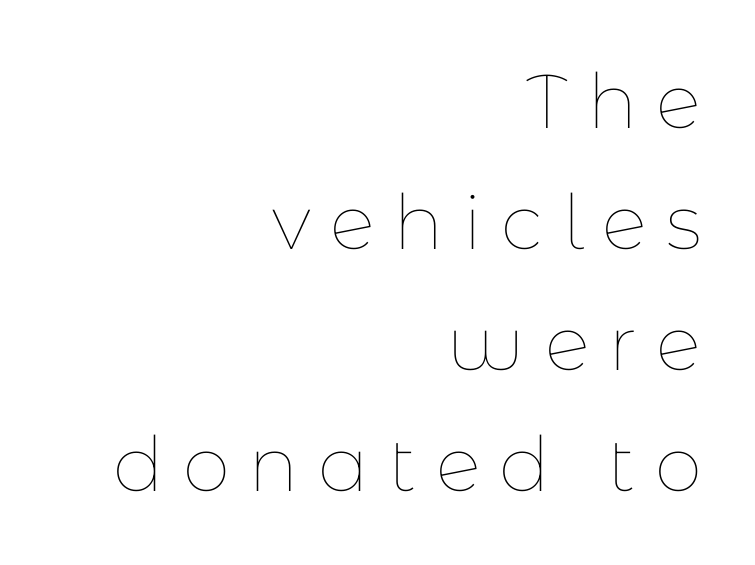
The image shows 76 px thin type, upright; set right-aligned, normal line spacing (1.59x), unusually wide letter spacing (+0.25 em), not underlined; low stroke contrast and a medium x-height.
